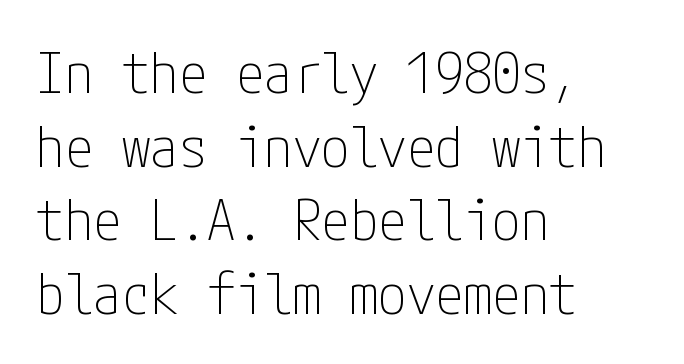
{"serif": "no", "italic": "no", "bold": "no", "weight": "thin", "width": "condensed", "stroke_contrast": "low", "x_height": "medium", "underline": "no", "align": "left", "line_spacing": "normal", "line_spacing_ratio": 1.29, "letter_spacing": "normal", "letter_spacing_em": 0.0, "glyph_px": 57}
